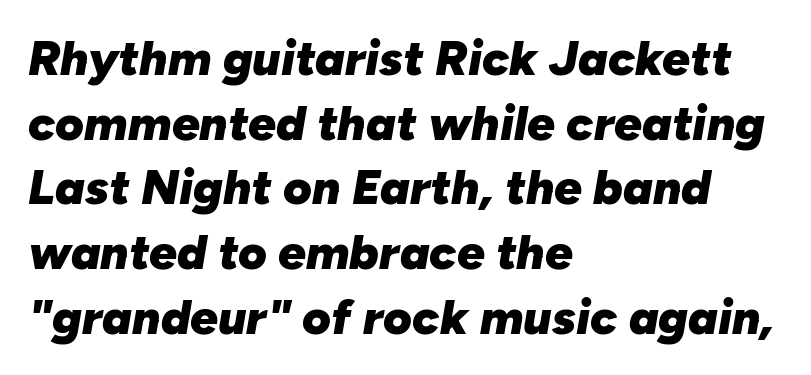
Character widths vary here, with narrow letters taking less room than wide ones. The specimen reads as italic at a glance. The rendering anchors every line to the left-hand side. Each word holds together tightly as a unit, with standard inter-letter gaps.
